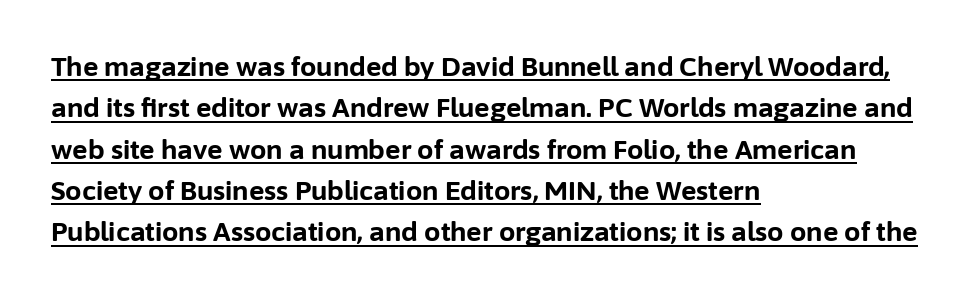
The image shows 26 px bold type, upright; set left-aligned, normal line spacing (1.59x), normal letter spacing, underlined.
